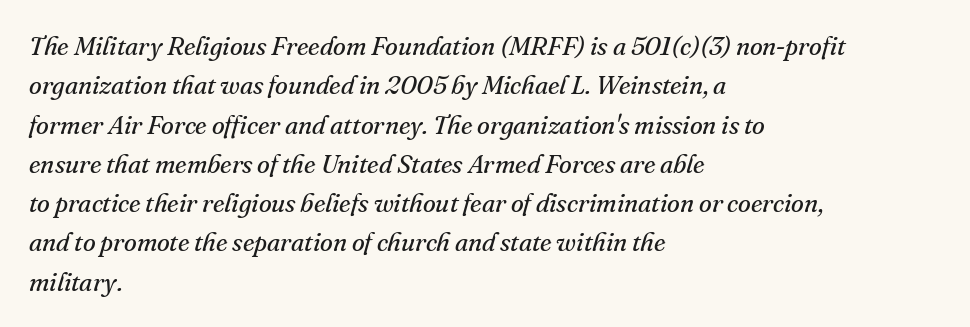
Observe the lean: these are italic letterforms. Nothing heavy about these letters — not bold at all. Each row of text sits above clean, open space. Leading: standard.
